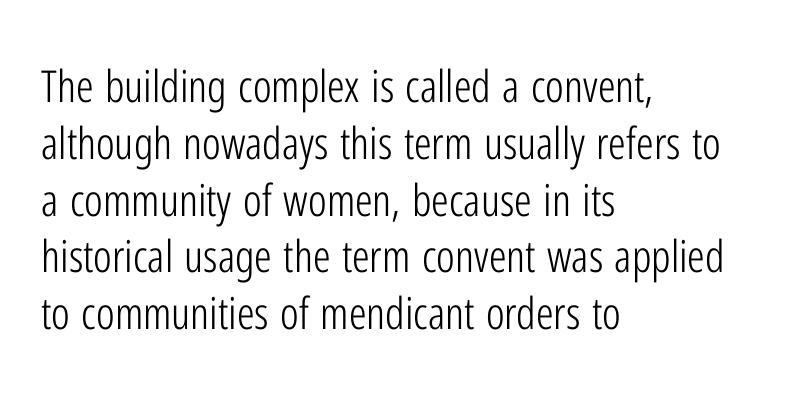
Q: Is the text bold? A: No.
Q: Is the text italic (slanted)? A: No, it is upright.
Q: Is the typeface a serif or a sans-serif typeface? A: Sans-serif.
Q: Is the text underlined? A: No.
Q: How is the paragraph aligned? A: Left-aligned.
Q: Is the spacing between letters normal or unusually wide? A: Normal.
Q: Is the spacing between lines tight, normal or loose? A: Normal.
Q: Width (condensed, normal, or wide)? A: Condensed.
Q: Stroke contrast? A: Low.
Q: x-height? A: Medium.
Q: Monospaced? A: No.
